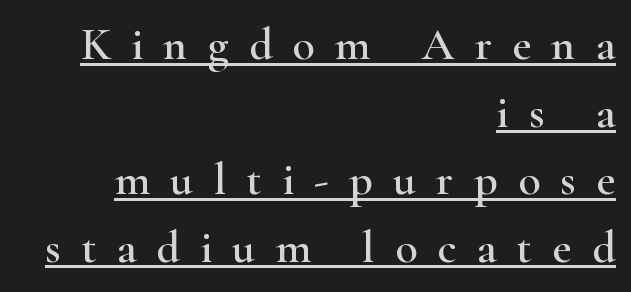
The image shows 46 px wide serif type, upright; set right-aligned, normal line spacing (1.47x), unusually wide letter spacing (+0.44 em), underlined; high stroke contrast and a small x-height.
